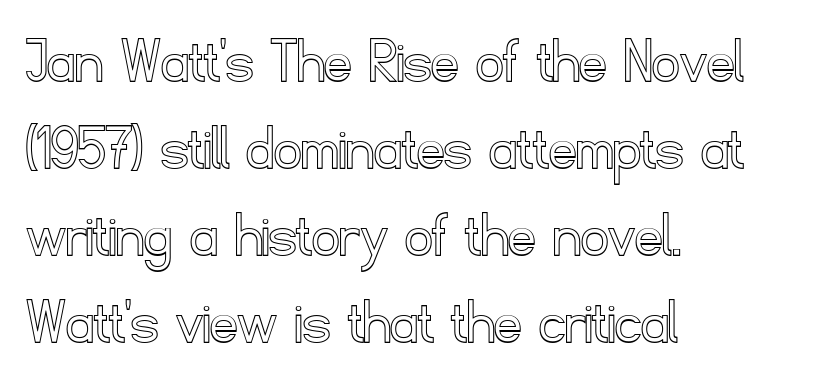
Q: Is the text italic (slanted)? A: No, it is upright.
Q: Is the text underlined? A: No.
Q: How is the paragraph aligned? A: Left-aligned.
Q: Is the spacing between letters normal or unusually wide? A: Normal.
Q: Is the spacing between lines tight, normal or loose? A: Normal.
Q: Width (condensed, normal, or wide)? A: Normal.
Q: x-height? A: Small.
Q: Monospaced? A: No.
